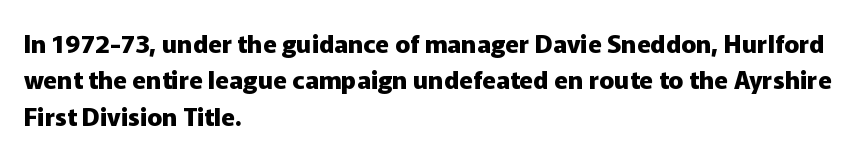
The image shows 25 px bold type, upright; set left-aligned, normal line spacing (1.46x), normal letter spacing, not underlined.
